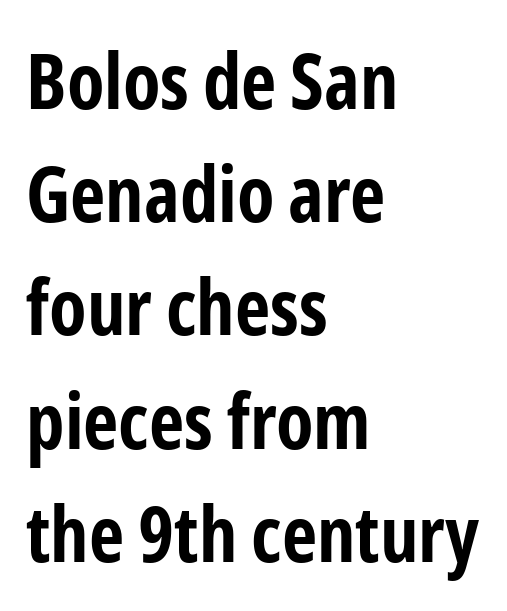
The face used here is a sans, in the tradition of grotesques and geometrics. Looks like regular typesetting: each glyph gets only the width it needs. The text block is weighted toward the left margin, trailing off unevenly rightward. What stands out about the letter spacing? Nothing — it is the standard amount. Quick note: underline off. Does the weight exceed regular? Yes, all the way to bold.
